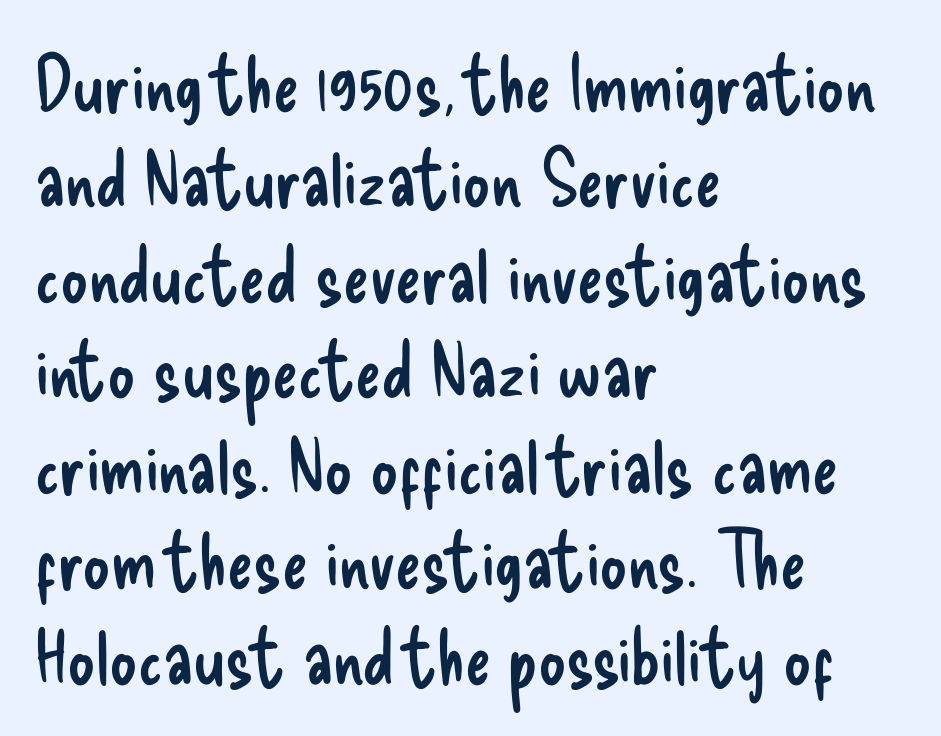
The image shows 77 px regular-weight, condensed sans-serif type, upright; set left-aligned, line spacing 1.24x, normal letter spacing, not underlined; low stroke contrast and a small x-height.
